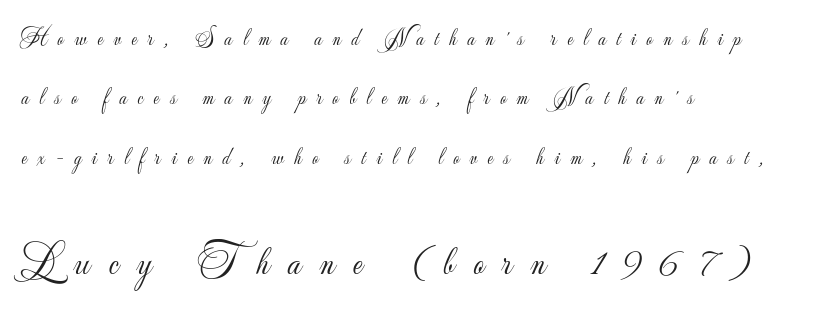
Q: Is the text bold? A: No.
Q: Is the text italic (slanted)? A: Yes.
Q: Is the typeface a serif or a sans-serif typeface? A: Sans-serif.
Q: Is the text underlined? A: No.
Q: How is the paragraph aligned? A: Left-aligned.
Q: Is the spacing between letters normal or unusually wide? A: Unusually wide.
Q: Is the spacing between lines tight, normal or loose? A: Loose.
Q: Which block of text is set in a larger size, the first (top) or the second (bottom)? A: The second (bottom) one.
Q: Width (condensed, normal, or wide)? A: Normal.
Q: Stroke contrast? A: Low.
Q: x-height? A: Small.
Q: Monospaced? A: No.
